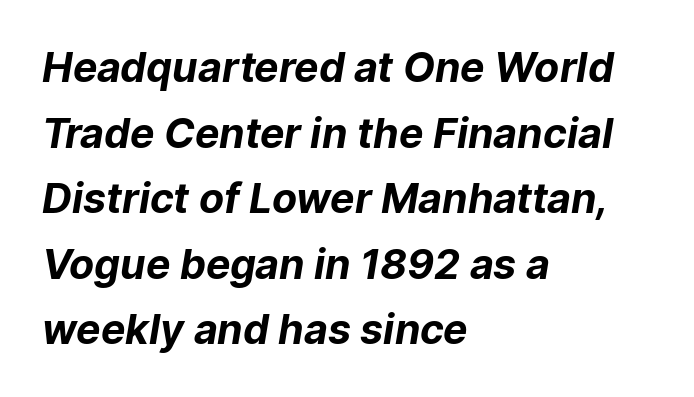
Q: Is the text bold? A: Yes.
Q: Is the typeface a serif or a sans-serif typeface? A: Sans-serif.
Q: Is the text underlined? A: No.
Q: How is the paragraph aligned? A: Left-aligned.
Q: Is the spacing between letters normal or unusually wide? A: Normal.
Q: Is the spacing between lines tight, normal or loose? A: Normal.
Q: Width (condensed, normal, or wide)? A: Normal.
Q: Stroke contrast? A: Low.
Q: x-height? A: Medium.
Q: Monospaced? A: No.
